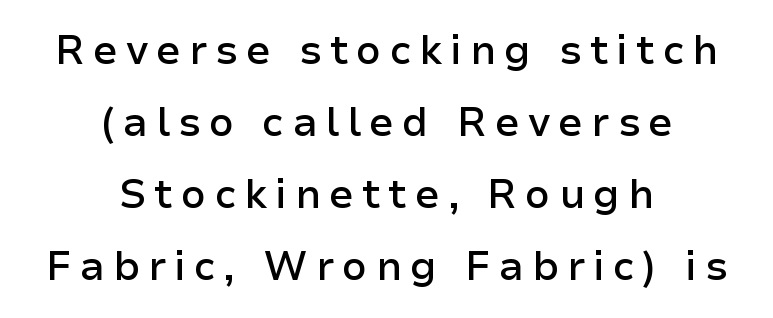
Q: Is the text bold? A: Semi-bold.
Q: Is the text italic (slanted)? A: No, it is upright.
Q: Is the typeface a serif or a sans-serif typeface? A: Sans-serif.
Q: Is the text underlined? A: No.
Q: How is the paragraph aligned? A: Centered.
Q: Is the spacing between letters normal or unusually wide? A: Unusually wide.
Q: Width (condensed, normal, or wide)? A: Normal.
Q: Stroke contrast? A: Low.
Q: x-height? A: Medium.
Q: Monospaced? A: No.
